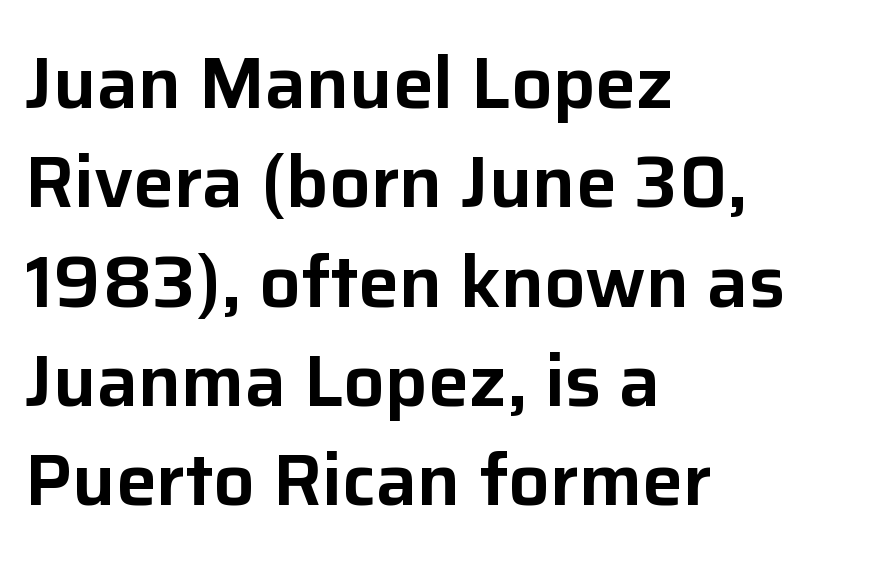
{"serif": "no", "italic": "no", "width": "normal", "stroke_contrast": "low", "x_height": "medium", "monospaced": "no", "underline": "no", "align": "left", "line_spacing": "normal", "line_spacing_ratio": 1.36, "letter_spacing": "normal", "letter_spacing_em": 0.0, "glyph_px": 73}
